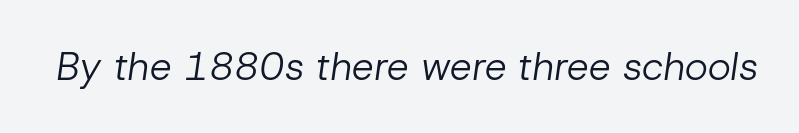
The image shows 39 px regular-weight type, italic (leaning right); set normal letter spacing, not underlined; low stroke contrast and a medium x-height.
